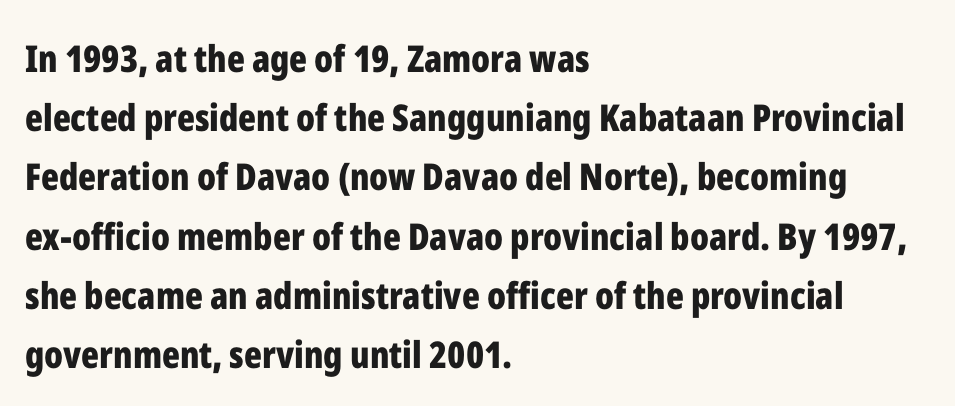
The letters are bold, with thick, heavy strokes. Bare-footed words on every line. A typesetter would call this zero additional tracking. This block has exactly the height ordinary leading produces. Teacher's note: observe the even left margin — that is flush-left alignment. The lettering stays uniformly vertical, giving the passage a roman look.
